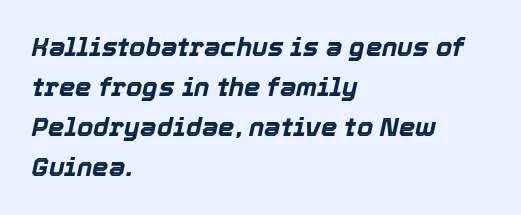
Q: Is the text bold? A: Yes.
Q: Is the text italic (slanted)? A: Yes, it leans right by about 12 degrees.
Q: Is the text underlined? A: No.
Q: How is the paragraph aligned? A: Left-aligned.
Q: Is the spacing between letters normal or unusually wide? A: Normal.
Q: Is the spacing between lines tight, normal or loose? A: Normal.
